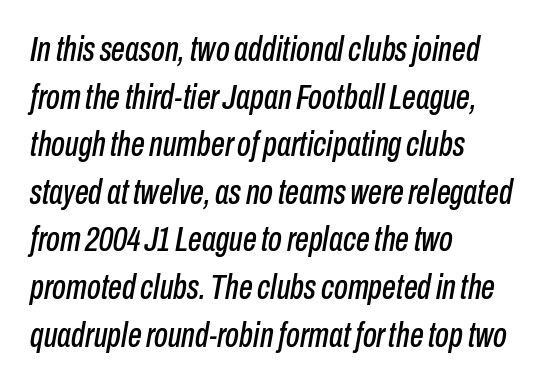
The image shows 35 px condensed type, italic (leaning right); set left-aligned, normal line spacing (1.36x), normal letter spacing, not underlined; low stroke contrast and a medium x-height.
